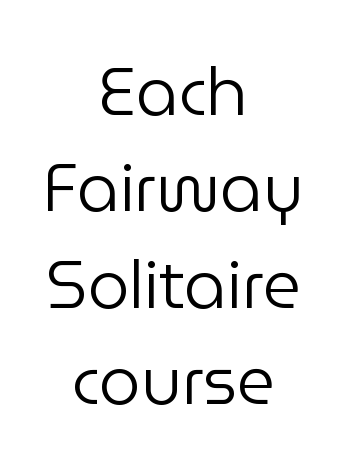
Q: Is the text bold? A: No.
Q: Is the text italic (slanted)? A: No, it is upright.
Q: Is the typeface a serif or a sans-serif typeface? A: Sans-serif.
Q: Is the text underlined? A: No.
Q: How is the paragraph aligned? A: Centered.
Q: Is the spacing between letters normal or unusually wide? A: Normal.
Q: Is the spacing between lines tight, normal or loose? A: Normal.
Q: Width (condensed, normal, or wide)? A: Normal.
Q: Stroke contrast? A: Low.
Q: x-height? A: Medium.
Q: Monospaced? A: No.
